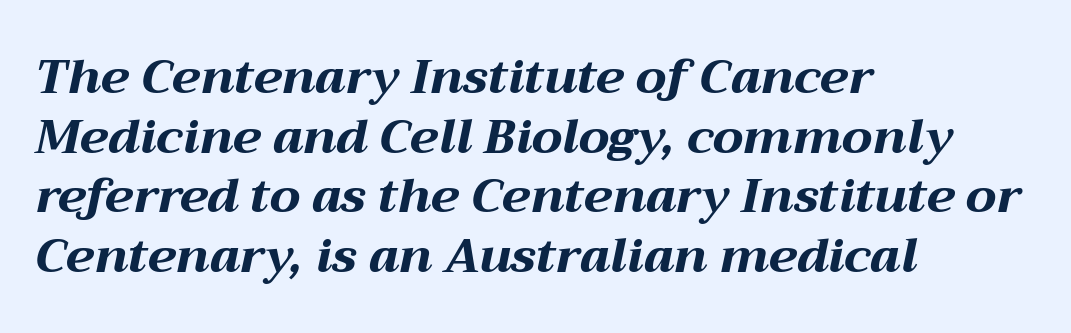
The gap between lines stays unmarked. Nothing unusual about the tracking: characters are spaced as the font intends. The letters are slanted; this is an italic face. Set as a true bold cut, around the 700 mark.
